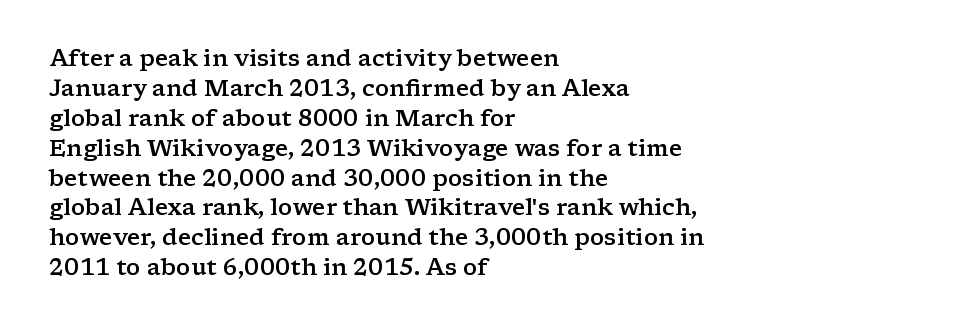
Q: Is the text bold? A: Semi-bold.
Q: Is the text italic (slanted)? A: No, it is upright.
Q: Is the text underlined? A: No.
Q: How is the paragraph aligned? A: Left-aligned.
Q: Is the spacing between letters normal or unusually wide? A: Normal.
Q: Is the spacing between lines tight, normal or loose? A: Normal.
